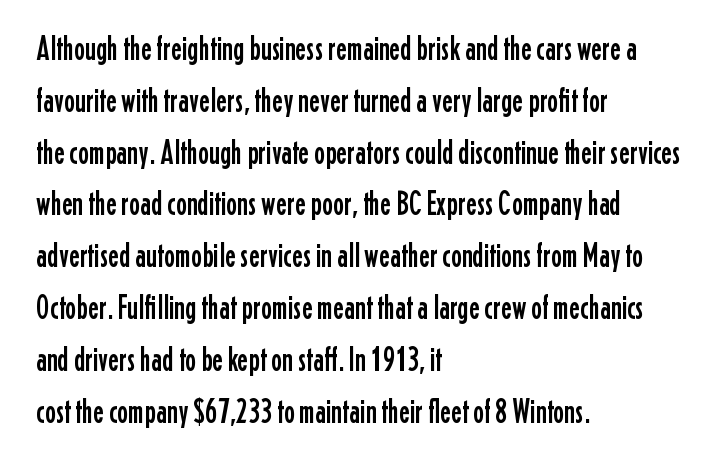
The image shows 33 px condensed sans-serif type, upright; set left-aligned, normal line spacing (1.57x), normal letter spacing, not underlined; low stroke contrast and a medium x-height.
